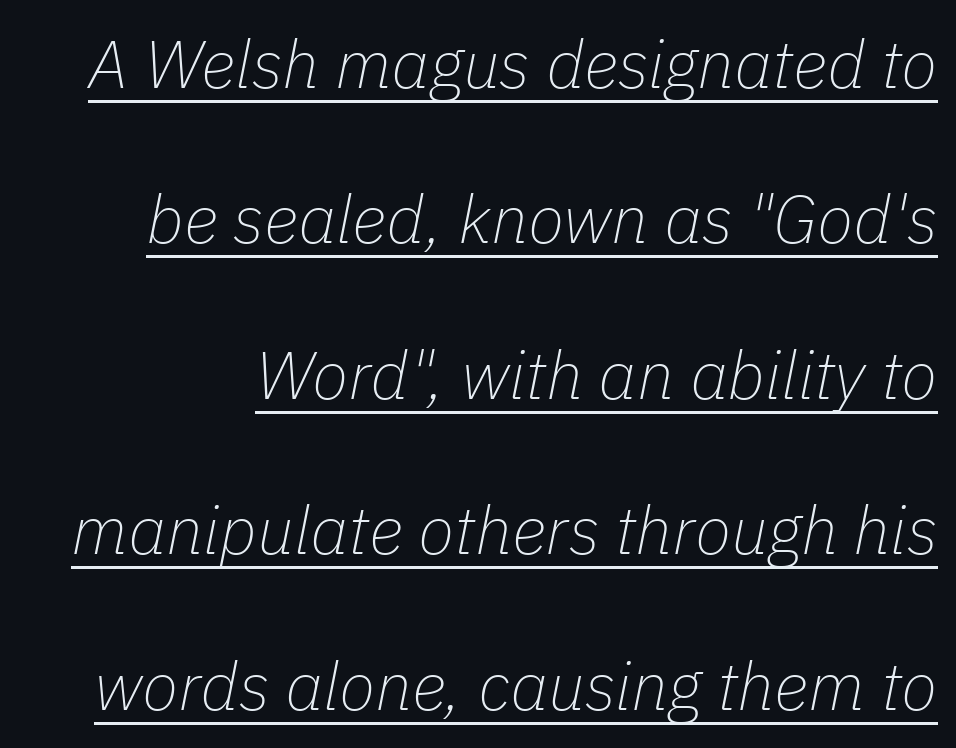
Q: Is the text bold? A: No.
Q: Is the text italic (slanted)? A: Yes, it leans right by about 11 degrees.
Q: Is the text underlined? A: Yes.
Q: Is the spacing between letters normal or unusually wide? A: Normal.
Q: Is the spacing between lines tight, normal or loose? A: Loose.
Q: Width (condensed, normal, or wide)? A: Normal.
Q: Stroke contrast? A: Low.
Q: x-height? A: Medium.
Q: Monospaced? A: No.
